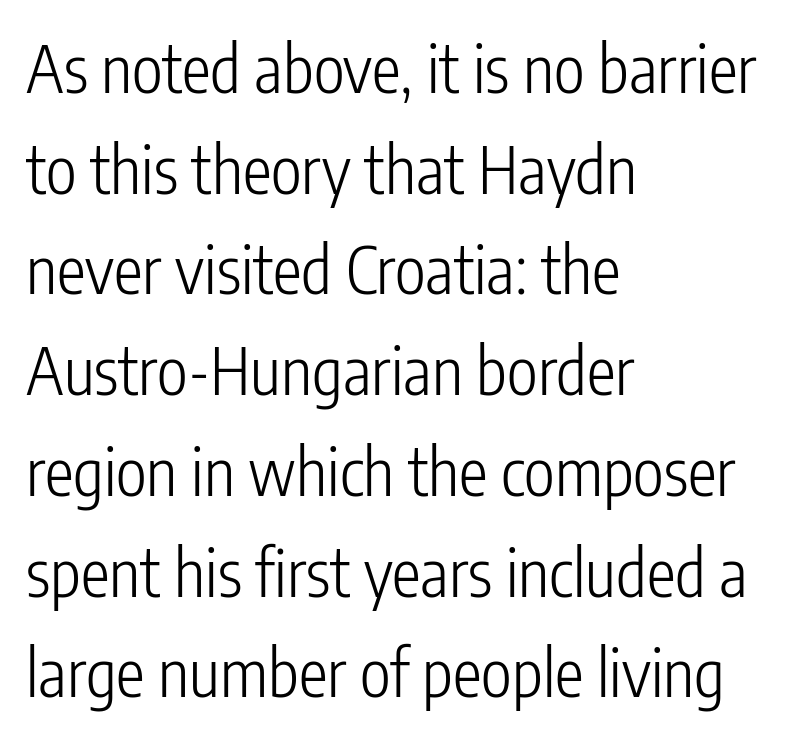
{"serif": "no", "italic": "no", "bold": "no", "weight": "light", "width": "condensed", "stroke_contrast": "low", "x_height": "medium", "monospaced": "no", "underline": "no", "align": "left", "line_spacing": "normal", "line_spacing_ratio": 1.55, "letter_spacing": "normal", "letter_spacing_em": 0.0, "glyph_px": 65}
